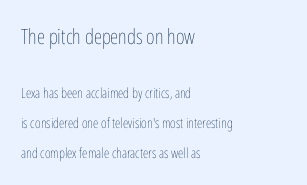
Q: Is the text bold? A: No.
Q: Is the text italic (slanted)? A: No, it is upright.
Q: Is the text underlined? A: No.
Q: How is the paragraph aligned? A: Left-aligned.
Q: Is the spacing between letters normal or unusually wide? A: Normal.
Q: Is the spacing between lines tight, normal or loose? A: Loose.
Q: Which block of text is set in a larger size, the first (top) or the second (bottom)? A: The first (top) one.
